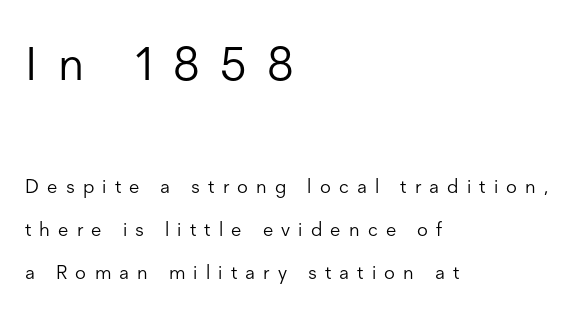
Students, observe: this is what heavily led, spacious text looks like. Type style note: lacks serifs. Words float on clear page, feet unadorned. Stem width sits at or under what a default text font uses. Is this a fixed-width face? No — the glyphs have proportional, varying widths. Reading down the block, your eye returns to a fixed left position each line.
